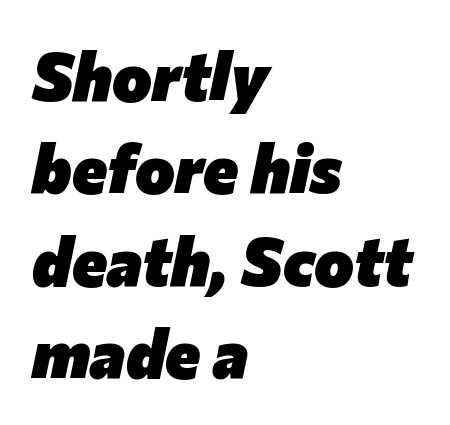
The image shows 67 px heavy type, italic (leaning right); set left-aligned, normal line spacing (1.38x), normal letter spacing, not underlined; low stroke contrast and a medium x-height.
